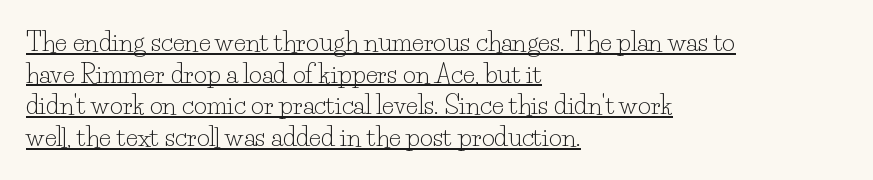
The axis of the letterforms is exactly vertical. A student would call this left alignment; a typographer would say flush left, rag right. Think standard paragraph weight, or any step lighter than that. The passage shown is underscored from start to finish. Default kerning and tracking; the words read as compact shapes.
